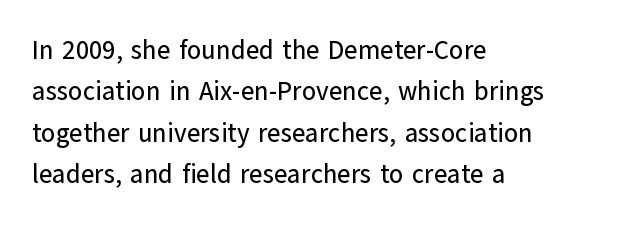
Q: Is the text italic (slanted)? A: No, it is upright.
Q: Is the text underlined? A: No.
Q: How is the paragraph aligned? A: Left-aligned.
Q: Is the spacing between letters normal or unusually wide? A: Normal.
Q: Is the spacing between lines tight, normal or loose? A: Normal.
